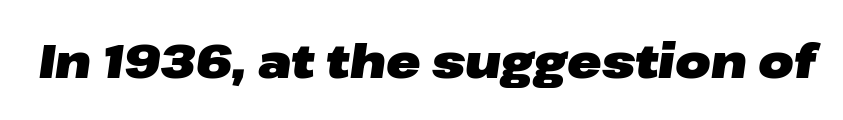
Q: Is the text bold? A: Yes.
Q: Is the text italic (slanted)? A: Yes, it leans right by about 8 degrees.
Q: Is the text underlined? A: No.
Q: Is the spacing between letters normal or unusually wide? A: Normal.
Q: Width (condensed, normal, or wide)? A: Wide.
Q: Stroke contrast? A: Low.
Q: x-height? A: Medium.
Q: Monospaced? A: No.
